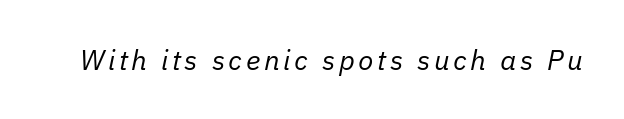
Q: Is the text bold? A: No.
Q: Is the text italic (slanted)? A: Yes, it leans right by about 11 degrees.
Q: Is the text underlined? A: No.
Q: Width (condensed, normal, or wide)? A: Normal.
Q: Stroke contrast? A: Low.
Q: x-height? A: Medium.
Q: Monospaced? A: No.
